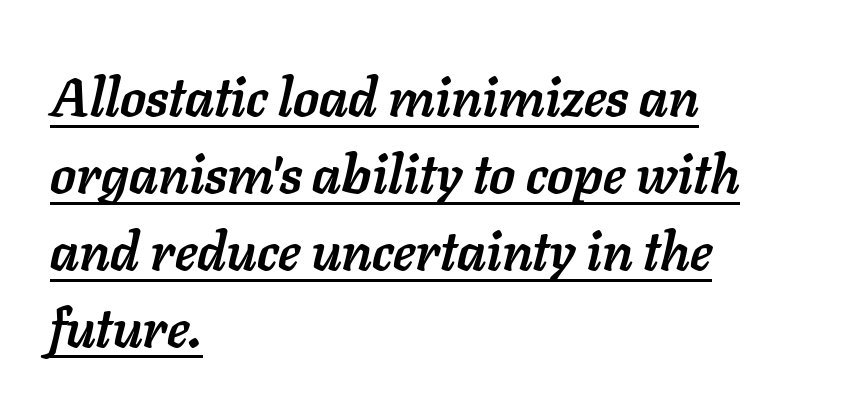
The image shows 53 px semibold type, italic (leaning right); set left-aligned, normal line spacing (1.45x), normal letter spacing, underlined; low stroke contrast and a medium x-height.
